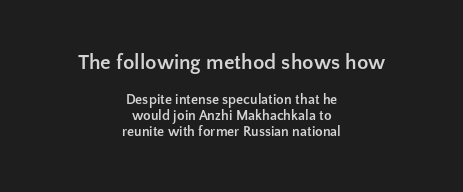
{"italic": "no", "bold": "yes", "underline": "no", "align": "center", "line_spacing": "tight", "line_spacing_ratio": 1.15, "letter_spacing": "normal", "letter_spacing_em": 0.0, "larger_block": "first", "size_ratio": 1.5, "glyph_px": 21}
